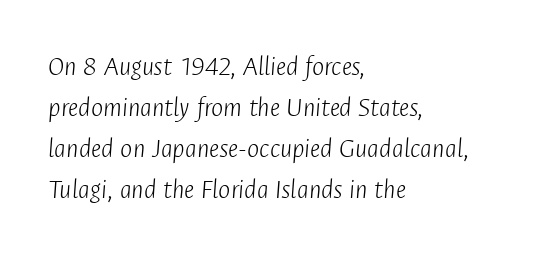
The image shows 29 px light, condensed type, italic (leaning right); set left-aligned, normal line spacing (1.41x), normal letter spacing, not underlined; low stroke contrast and a medium x-height.
